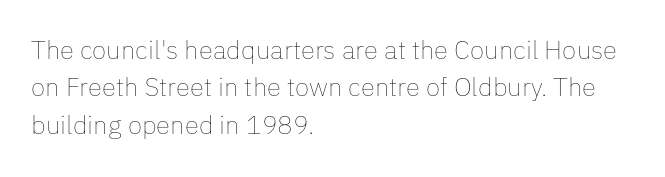
Is the letter spacing exaggerated? No — it looks like the ordinary default. This block has exactly the height ordinary leading produces. This is the regular roman posture of the typeface. Weight: not bold — regular or lighter.
